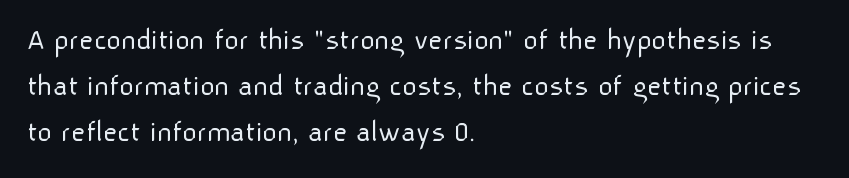
This rendering leaves character spacing at its baseline value. Serif or sans? Sans — the stroke terminals are bare. Line beginnings align vertically; line endings do not. If you drew a line through each stem, it would be perfectly vertical. Stem width sits at or under what a default text font uses.
